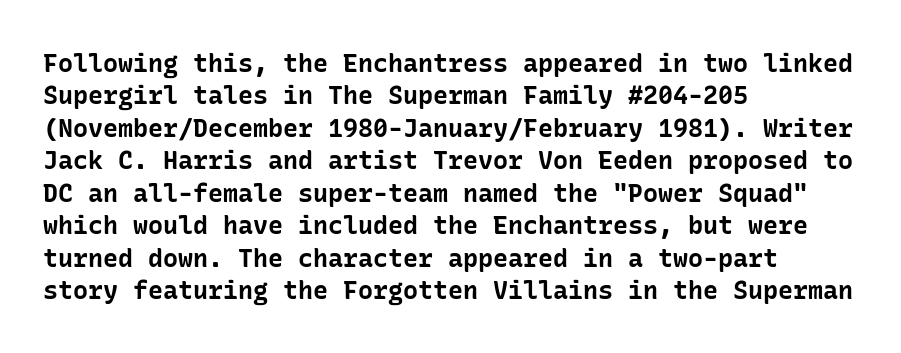
{"italic": "no", "bold": "yes", "underline": "no", "align": "left", "line_spacing": "normal", "line_spacing_ratio": 1.3, "letter_spacing": "normal", "letter_spacing_em": 0.0, "glyph_px": 25}
